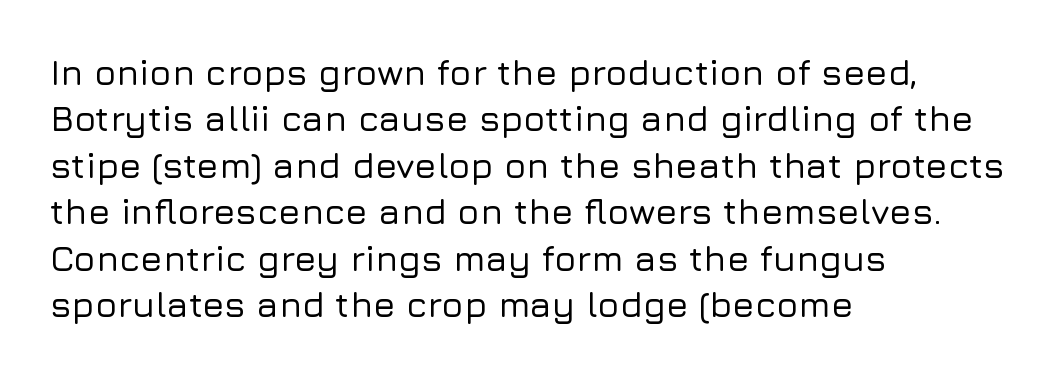
The image shows 36 px sans-serif type, upright; set left-aligned, normal line spacing (1.29x), normal letter spacing, not underlined; low stroke contrast and a medium x-height.
